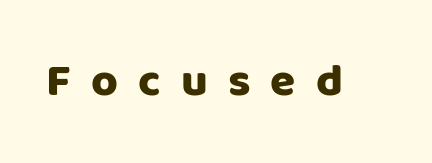
{"serif": "no", "italic": "no", "width": "normal", "stroke_contrast": "low", "x_height": "large", "monospaced": "no", "underline": "no", "letter_spacing": "wide", "letter_spacing_em": 0.44, "glyph_px": 46}
